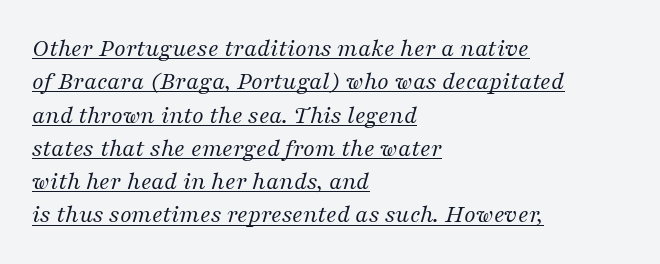
{"italic": "yes", "lean": "right", "slant_degrees": 16, "bold": "no", "underline": "yes", "align": "left", "line_spacing": "normal", "line_spacing_ratio": 1.28, "letter_spacing": "normal", "letter_spacing_em": 0.0, "glyph_px": 26}
